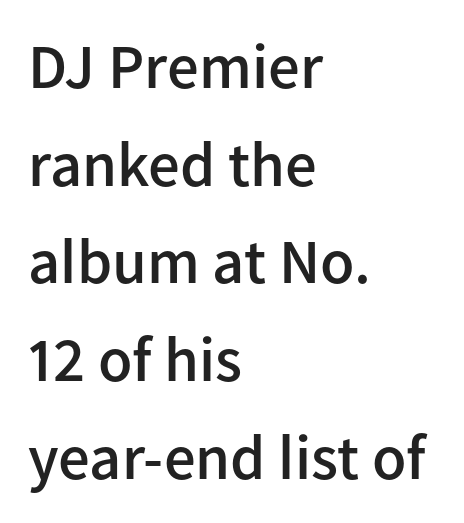
Its strokes are somewhat broadened, the hallmark of semibold type. The zone under the glyphs is completely vacant. No feet cap the strokes, marking this as sans-serif type. Does the leading feel generous? No, just average.
